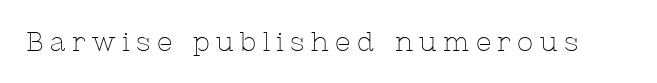
{"italic": "no", "bold": "no", "underline": "no", "letter_spacing": "wide", "letter_spacing_em": 0.24, "glyph_px": 27}
